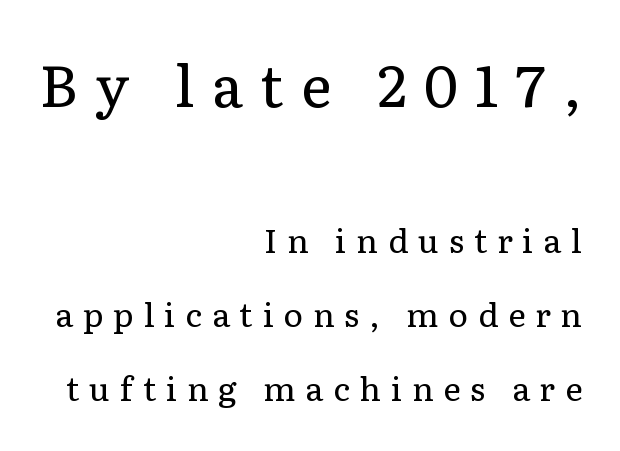
{"serif": "yes", "italic": "no", "bold": "no", "weight": "regular", "width": "normal", "stroke_contrast": "low", "x_height": "medium", "monospaced": "no", "underline": "no", "align": "right", "line_spacing": "loose", "line_spacing_ratio": 2.24, "letter_spacing": "wide", "letter_spacing_em": 0.3, "larger_block": "first", "size_ratio": 1.76, "glyph_px": 58}
